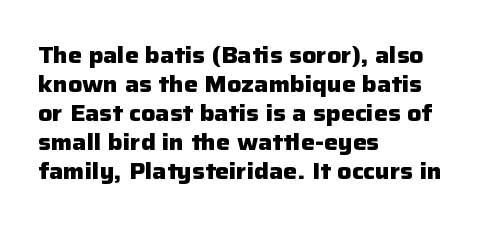
Q: Is the text bold? A: Yes.
Q: Is the text italic (slanted)? A: No, it is upright.
Q: Is the text underlined? A: No.
Q: How is the paragraph aligned? A: Left-aligned.
Q: Is the spacing between letters normal or unusually wide? A: Normal.
Q: Is the spacing between lines tight, normal or loose? A: Normal.
